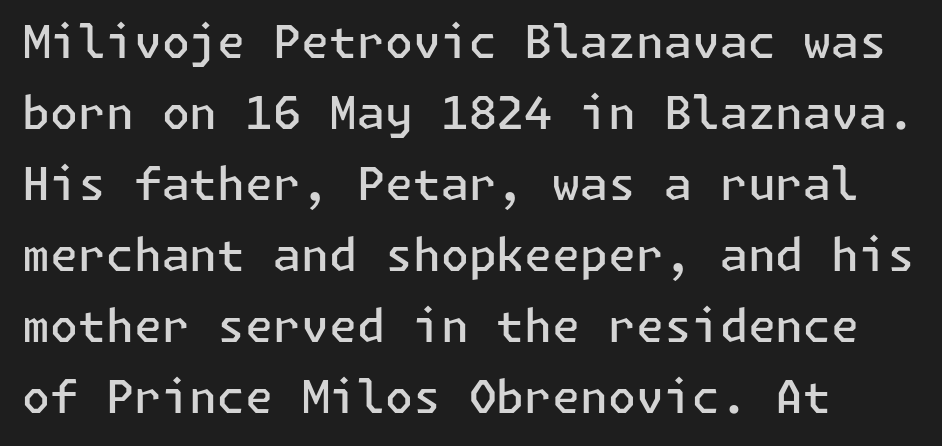
{"serif": "no", "italic": "no", "bold": "semi", "weight": "semibold", "width": "normal", "stroke_contrast": "low", "x_height": "medium", "underline": "no", "line_spacing": "normal", "line_spacing_ratio": 1.58, "letter_spacing": "normal", "letter_spacing_em": 0.0, "glyph_px": 45}
